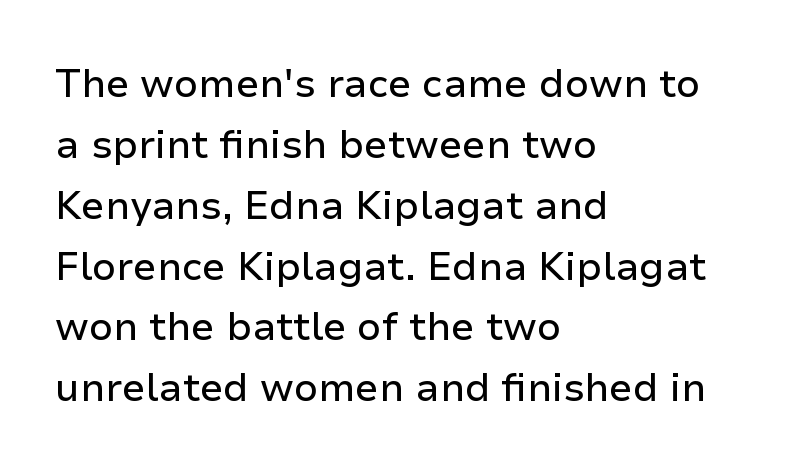
Q: Is the text italic (slanted)? A: No, it is upright.
Q: Is the typeface a serif or a sans-serif typeface? A: Sans-serif.
Q: Is the text underlined? A: No.
Q: How is the paragraph aligned? A: Left-aligned.
Q: Is the spacing between letters normal or unusually wide? A: Normal.
Q: Is the spacing between lines tight, normal or loose? A: Normal.
Q: Width (condensed, normal, or wide)? A: Normal.
Q: Stroke contrast? A: Low.
Q: x-height? A: Medium.
Q: Monospaced? A: No.
